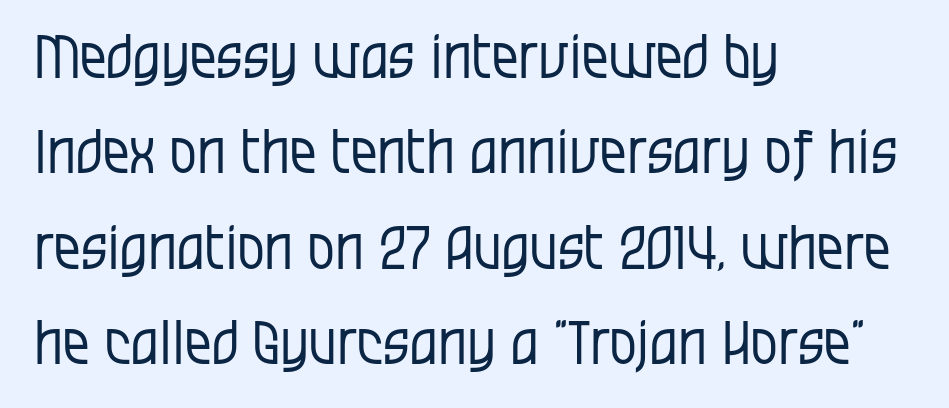
The image shows 60 px regular-weight, condensed sans-serif type, upright; set left-aligned, normal line spacing (1.59x), normal letter spacing, not underlined; low stroke contrast and a large x-height.
